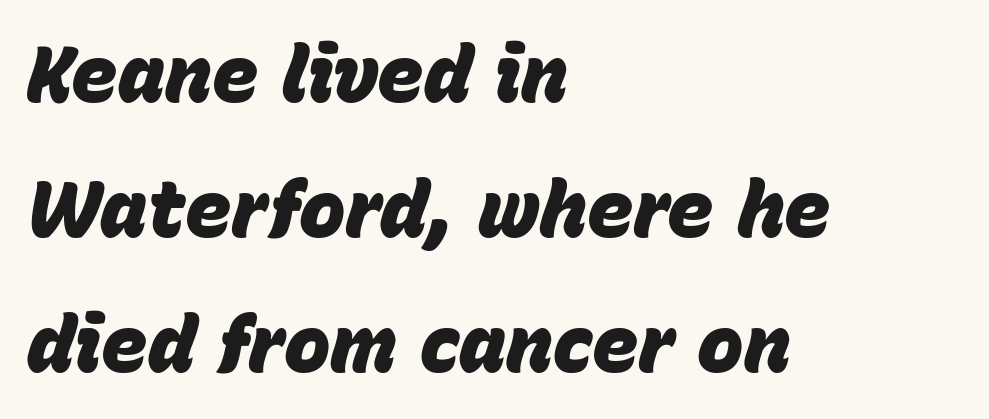
Slanted lettering throughout. Between one letter and the next there's only the usual sliver of space. Leftover space on each line is placed entirely after the last word. Words float on clear page, feet unadorned.
